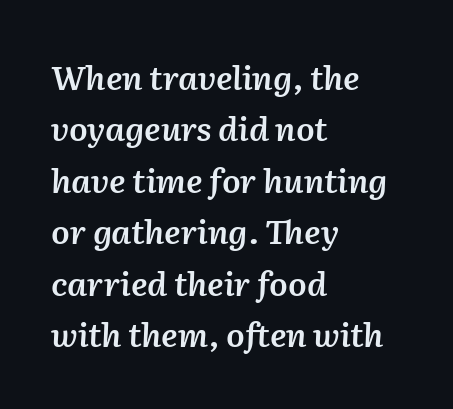
Is the type bold? Partly — it's a semibold, heavier than regular but not fully bold. The strip under each line holds only bare page. Each line starts at the same left margin while the right side varies. The passage shown has conventional tracking throughout. Successive baselines arrive at the customary interval.
